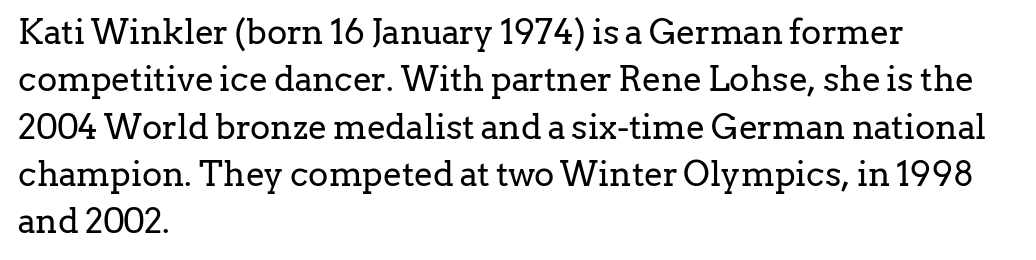
Q: Is the text bold? A: No.
Q: Is the text italic (slanted)? A: No, it is upright.
Q: Is the typeface a serif or a sans-serif typeface? A: Serif.
Q: Is the text underlined? A: No.
Q: How is the paragraph aligned? A: Left-aligned.
Q: Is the spacing between letters normal or unusually wide? A: Normal.
Q: Is the spacing between lines tight, normal or loose? A: Normal.
Q: Width (condensed, normal, or wide)? A: Normal.
Q: Stroke contrast? A: Low.
Q: x-height? A: Medium.
Q: Monospaced? A: No.
